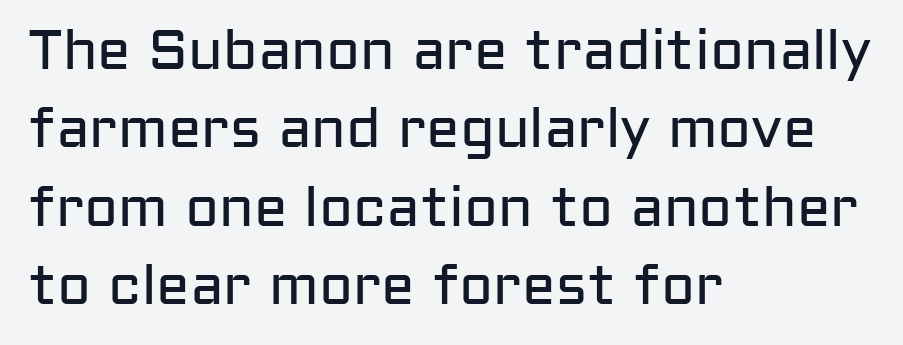
The image shows 56 px regular-weight sans-serif type, upright; set left-aligned, normal line spacing (1.4x), normal letter spacing, not underlined; low stroke contrast and a medium x-height.
